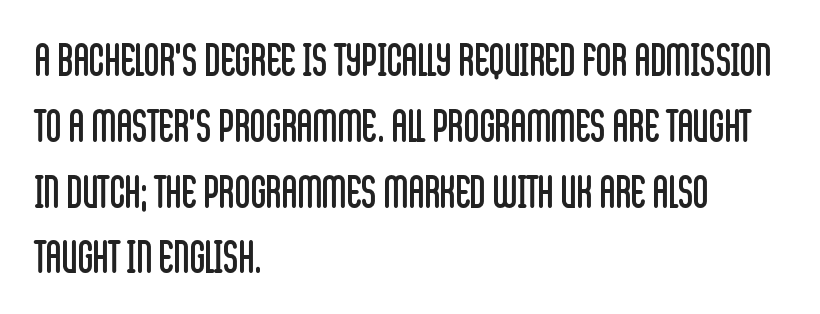
{"serif": "no", "italic": "no", "bold": "no", "weight": "regular", "width": "condensed", "stroke_contrast": "low", "x_height": "large", "monospaced": "no", "underline": "no", "align": "left", "line_spacing": "normal", "line_spacing_ratio": 1.53, "letter_spacing": "normal", "letter_spacing_em": 0.0, "glyph_px": 43}
